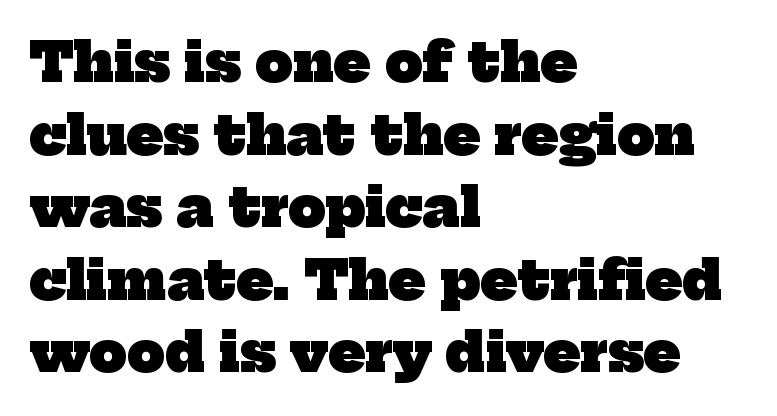
What stands out about the letter spacing? Nothing — it is the standard amount. Character widths vary here, with narrow letters taking less room than wide ones. Unlike a clean sans, this face finishes its strokes with serifs. The letters are bold, with thick, heavy strokes. Each new line begins a customary step beneath the previous one. The zone under the glyphs is completely vacant.
